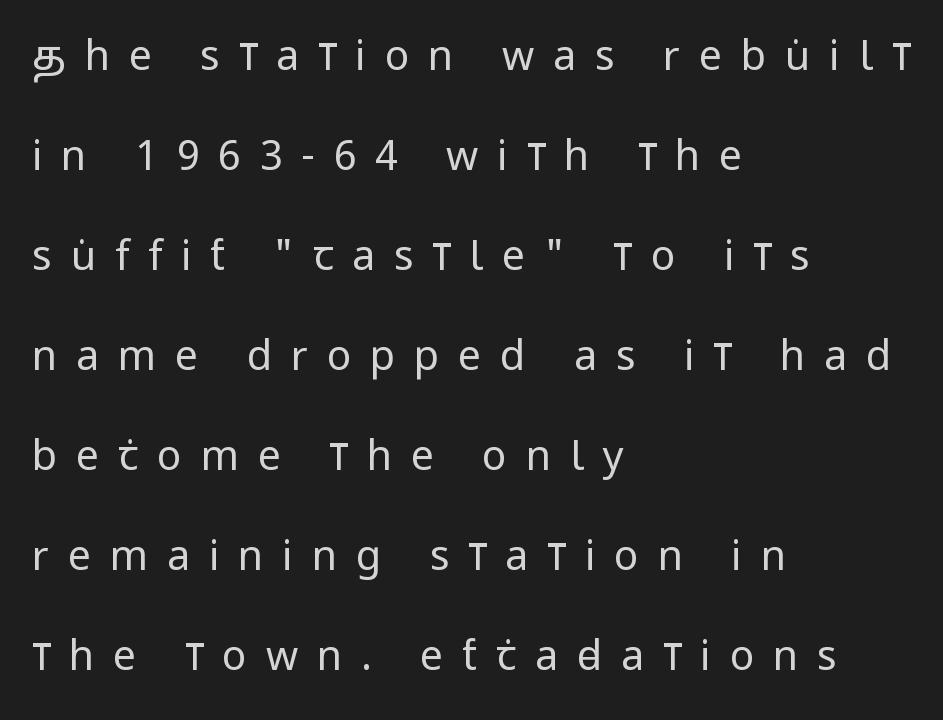
Q: Is the text bold? A: No.
Q: Is the text italic (slanted)? A: No, it is upright.
Q: Is the typeface a serif or a sans-serif typeface? A: Sans-serif.
Q: Is the text underlined? A: No.
Q: How is the paragraph aligned? A: Left-aligned.
Q: Is the spacing between letters normal or unusually wide? A: Unusually wide.
Q: Is the spacing between lines tight, normal or loose? A: Loose.
Q: Width (condensed, normal, or wide)? A: Condensed.
Q: Stroke contrast? A: Low.
Q: x-height? A: Large.
Q: Monospaced? A: No.
